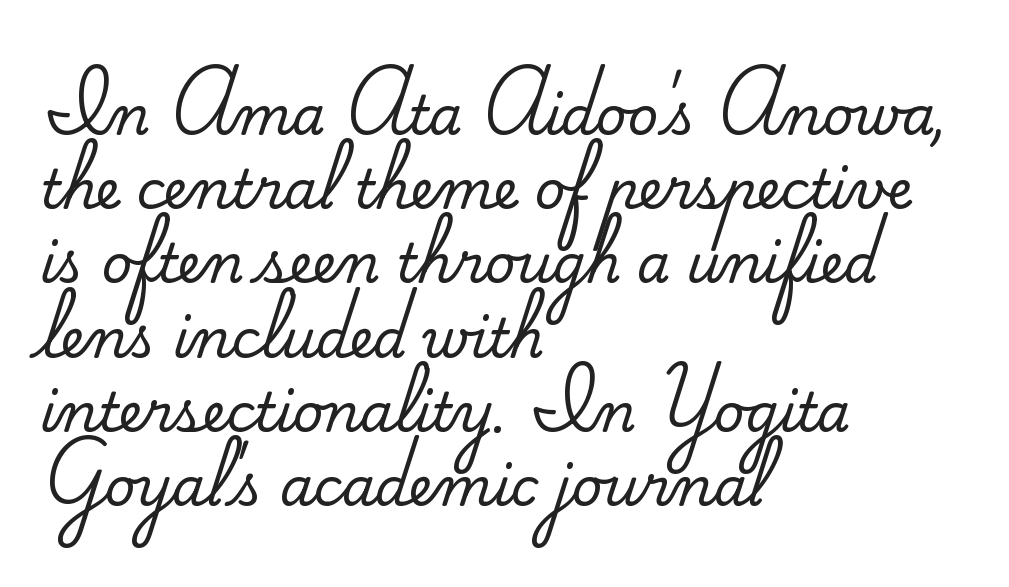
{"serif": "yes", "width": "normal", "stroke_contrast": "medium", "x_height": "small", "monospaced": "no", "underline": "no", "align": "left", "line_spacing": "normal", "line_spacing_ratio": 1.4, "letter_spacing": "normal", "letter_spacing_em": 0.0, "glyph_px": 53}
